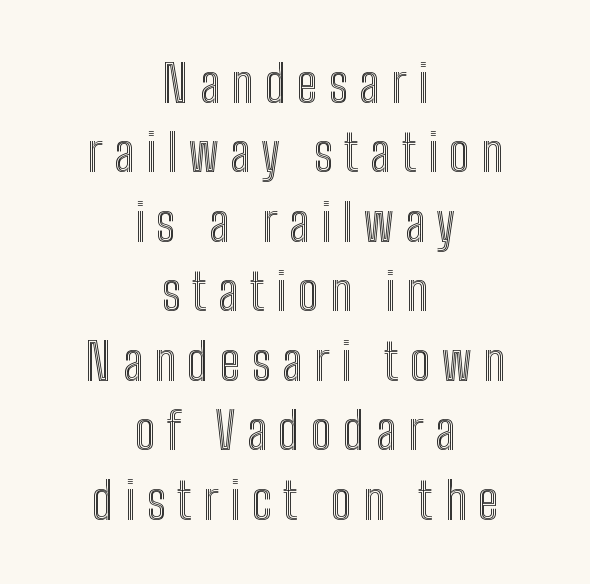
{"italic": "no", "width": "condensed", "x_height": "medium", "monospaced": "no", "underline": "no", "align": "center", "line_spacing": "normal", "line_spacing_ratio": 1.39, "letter_spacing": "wide", "letter_spacing_em": 0.23, "glyph_px": 50}
